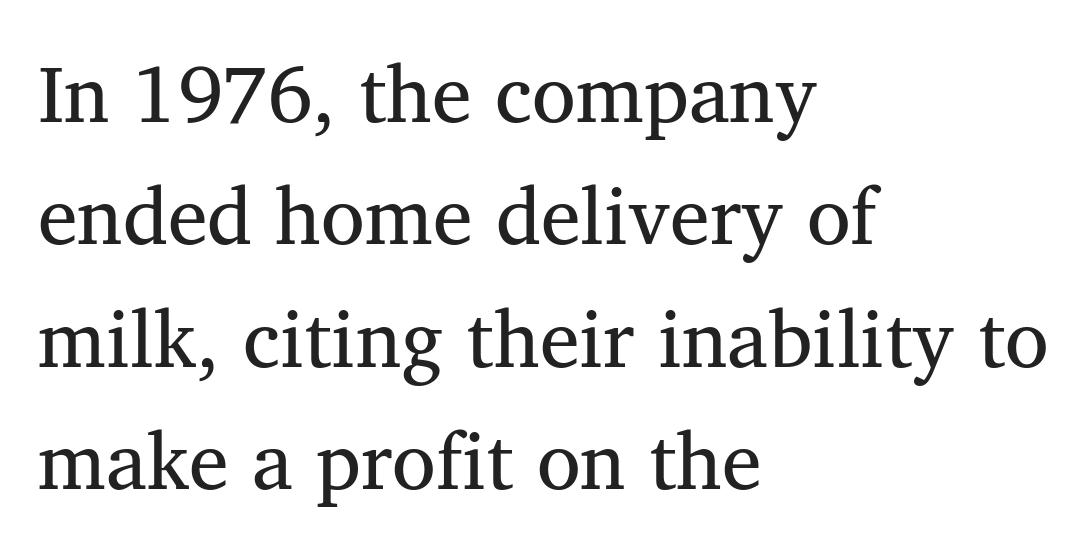
The image shows 80 px regular-weight serif type; set left-aligned, normal line spacing (1.53x), normal letter spacing, not underlined; medium stroke contrast and a medium x-height.
